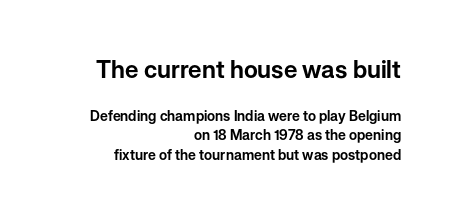
Q: Is the text italic (slanted)? A: No, it is upright.
Q: Is the text underlined? A: No.
Q: How is the paragraph aligned? A: Right-aligned.
Q: Is the spacing between letters normal or unusually wide? A: Normal.
Q: Is the spacing between lines tight, normal or loose? A: Normal.
Q: Which block of text is set in a larger size, the first (top) or the second (bottom)? A: The first (top) one.
